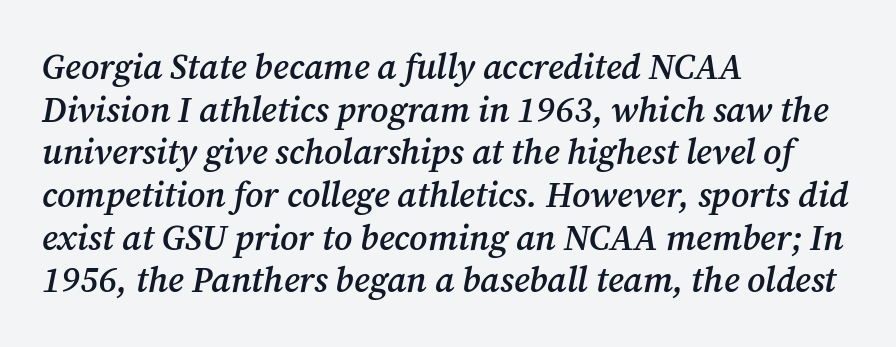
{"serif": "yes", "italic": "yes", "lean": "right", "slant_degrees": 12, "bold": "semi", "weight": "semibold", "width": "normal", "stroke_contrast": "medium", "x_height": "medium", "monospaced": "no", "underline": "no", "align": "left", "line_spacing_ratio": 1.22, "letter_spacing": "normal", "letter_spacing_em": 0.0, "glyph_px": 35}
